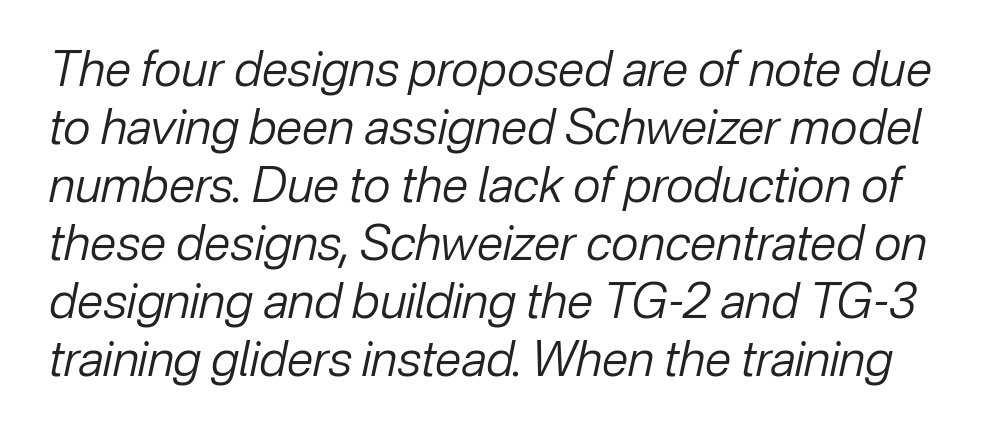
The image shows 48 px regular-weight type, italic (leaning right); set line spacing 1.21x, normal letter spacing, not underlined; low stroke contrast and a medium x-height.
